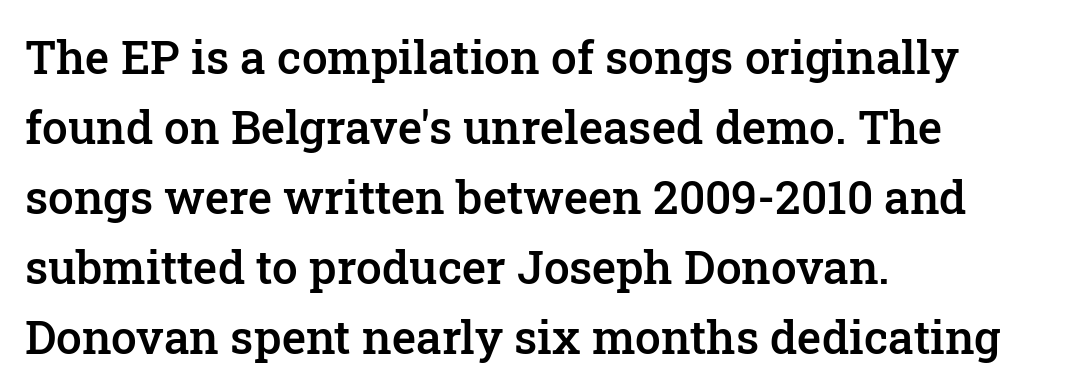
{"serif": "yes", "italic": "no", "bold": "semi", "weight": "semibold", "width": "normal", "stroke_contrast": "low", "x_height": "medium", "monospaced": "no", "underline": "no", "align": "left", "line_spacing": "normal", "line_spacing_ratio": 1.52, "letter_spacing": "normal", "letter_spacing_em": 0.0, "glyph_px": 46}
